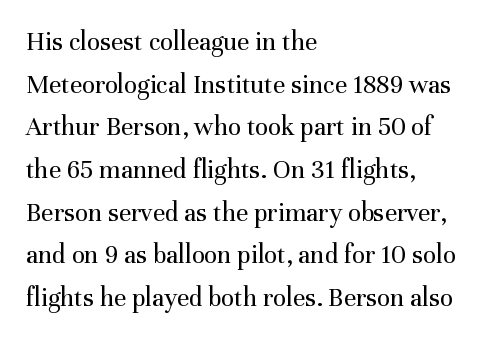
The image shows 27 px text type, upright; set left-aligned, normal line spacing (1.58x), normal letter spacing, not underlined.
